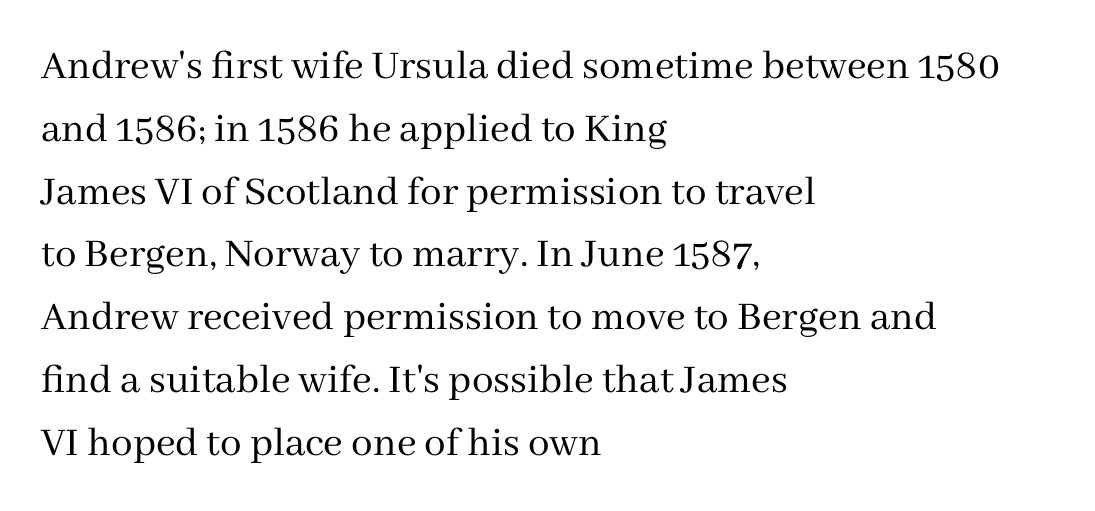
{"serif": "yes", "italic": "no", "bold": "no", "weight": "regular", "width": "normal", "stroke_contrast": "medium", "x_height": "medium", "monospaced": "no", "underline": "no", "align": "left", "line_spacing": "normal", "line_spacing_ratio": 1.46, "letter_spacing": "normal", "letter_spacing_em": 0.0, "glyph_px": 43}
